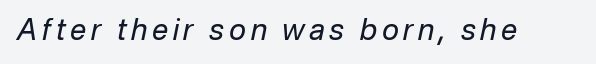
Q: Is the text bold? A: No.
Q: Is the text italic (slanted)? A: Yes, it leans right by about 12 degrees.
Q: Is the text underlined? A: No.
Q: Width (condensed, normal, or wide)? A: Normal.
Q: Stroke contrast? A: Low.
Q: x-height? A: Medium.
Q: Monospaced? A: No.
